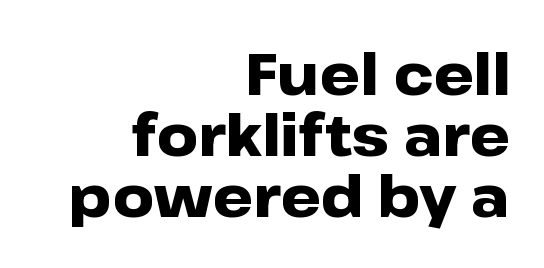
Q: Is the text bold? A: Yes.
Q: Is the text italic (slanted)? A: No, it is upright.
Q: Is the typeface a serif or a sans-serif typeface? A: Sans-serif.
Q: Is the text underlined? A: No.
Q: How is the paragraph aligned? A: Right-aligned.
Q: Is the spacing between letters normal or unusually wide? A: Normal.
Q: Is the spacing between lines tight, normal or loose? A: Tight.
Q: Width (condensed, normal, or wide)? A: Wide.
Q: Stroke contrast? A: Low.
Q: x-height? A: Medium.
Q: Monospaced? A: No.
